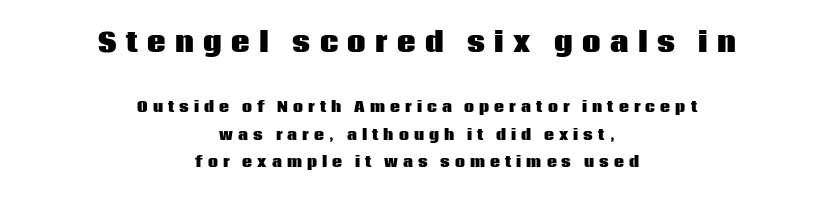
{"italic": "no", "bold": "yes", "underline": "no", "align": "center", "line_spacing": "loose", "line_spacing_ratio": 1.97, "letter_spacing": "wide", "letter_spacing_em": 0.36, "larger_block": "first", "size_ratio": 1.86, "glyph_px": 26}
